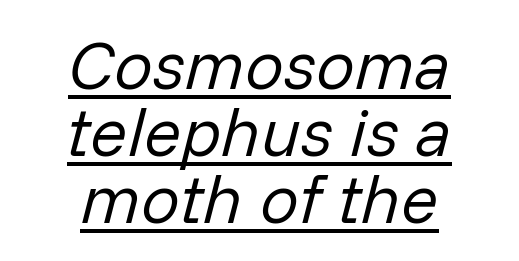
Q: Is the text bold? A: No.
Q: Is the text italic (slanted)? A: Yes, it leans right by about 14 degrees.
Q: Is the text underlined? A: Yes.
Q: How is the paragraph aligned? A: Centered.
Q: Is the spacing between letters normal or unusually wide? A: Normal.
Q: Is the spacing between lines tight, normal or loose? A: Tight.
Q: Width (condensed, normal, or wide)? A: Normal.
Q: Stroke contrast? A: Low.
Q: x-height? A: Medium.
Q: Monospaced? A: No.
